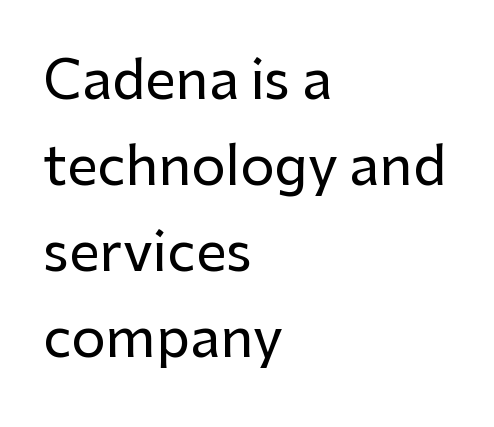
Q: Is the text italic (slanted)? A: No, it is upright.
Q: Is the typeface a serif or a sans-serif typeface? A: Sans-serif.
Q: Is the text underlined? A: No.
Q: How is the paragraph aligned? A: Left-aligned.
Q: Is the spacing between letters normal or unusually wide? A: Normal.
Q: Is the spacing between lines tight, normal or loose? A: Normal.
Q: Width (condensed, normal, or wide)? A: Normal.
Q: Stroke contrast? A: Low.
Q: x-height? A: Medium.
Q: Monospaced? A: No.
